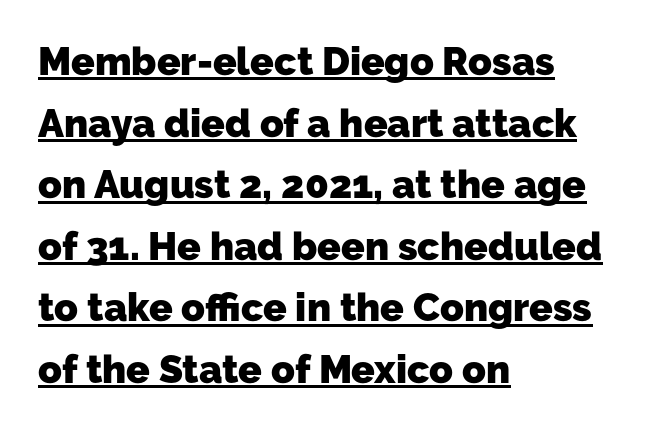
Stroke thickness is high; the sample reads as a true bold. This rendering uses left alignment, leaving the right contour irregular. Do the characters align in a grid? No, the font is proportional. The face used here is rendered with its standard letterfit. A rule runs beneath these lines of type.
